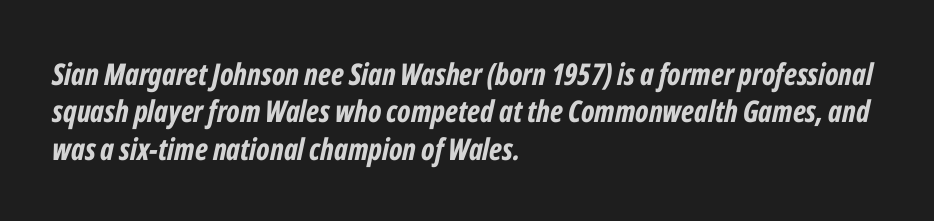
The image shows 30 px bold, condensed type, italic (leaning right); set left-aligned, normal line spacing (1.25x), normal letter spacing, not underlined; low stroke contrast and a medium x-height.
